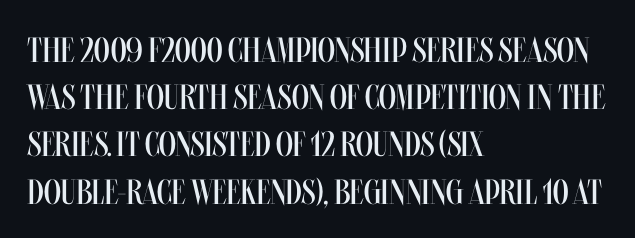
The image shows 35 px regular-weight, condensed type, upright; set left-aligned, normal line spacing (1.35x), normal letter spacing, not underlined; medium stroke contrast and a large x-height.
